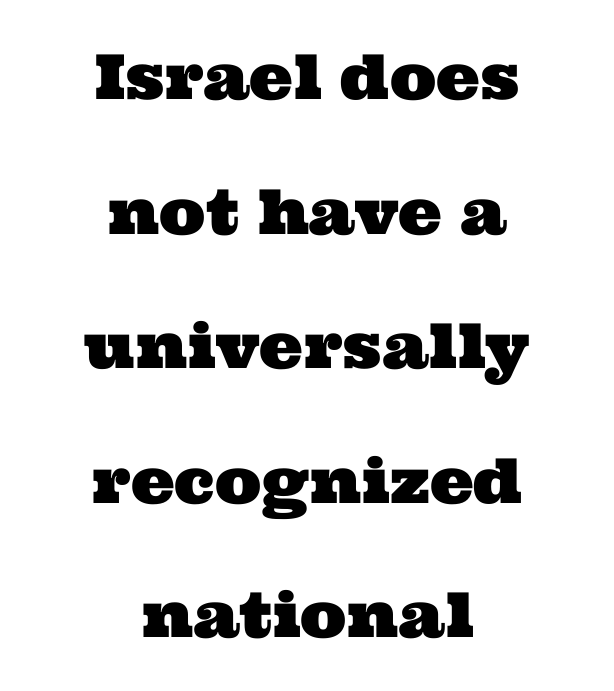
Q: Is the typeface a serif or a sans-serif typeface? A: Serif.
Q: Is the text underlined? A: No.
Q: How is the paragraph aligned? A: Centered.
Q: Is the spacing between letters normal or unusually wide? A: Normal.
Q: Is the spacing between lines tight, normal or loose? A: Loose.
Q: Width (condensed, normal, or wide)? A: Wide.
Q: Stroke contrast? A: Medium.
Q: x-height? A: Medium.
Q: Monospaced? A: No.
